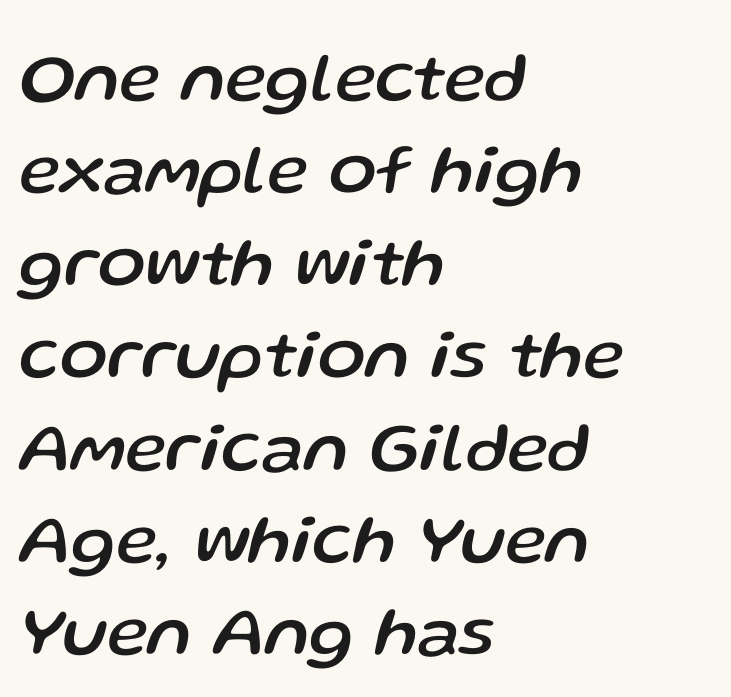
{"italic": "yes", "lean": "right", "slant_degrees": 13, "width": "normal", "stroke_contrast": "low", "x_height": "medium", "monospaced": "no", "underline": "no", "align": "left", "line_spacing": "normal", "line_spacing_ratio": 1.32, "letter_spacing": "normal", "letter_spacing_em": 0.0, "glyph_px": 70}
